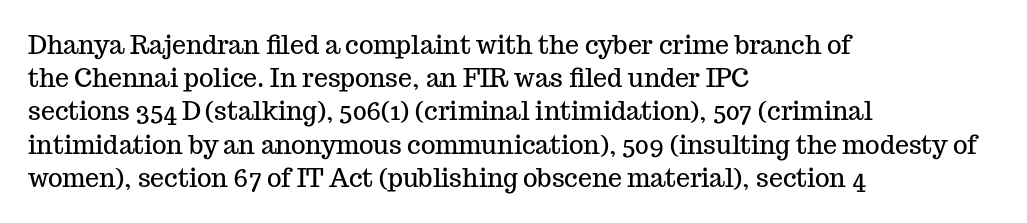
{"italic": "no", "underline": "no", "align": "left", "line_spacing": "normal", "line_spacing_ratio": 1.33, "letter_spacing": "normal", "letter_spacing_em": 0.0, "glyph_px": 25}
